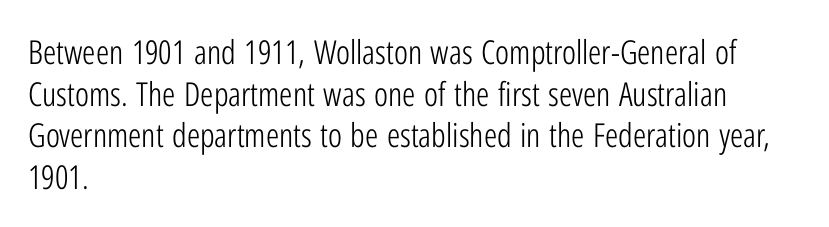
{"serif": "no", "italic": "no", "bold": "no", "weight": "light", "width": "condensed", "stroke_contrast": "low", "x_height": "medium", "monospaced": "no", "underline": "no", "align": "left", "line_spacing": "normal", "line_spacing_ratio": 1.26, "letter_spacing": "normal", "letter_spacing_em": 0.0, "glyph_px": 33}
